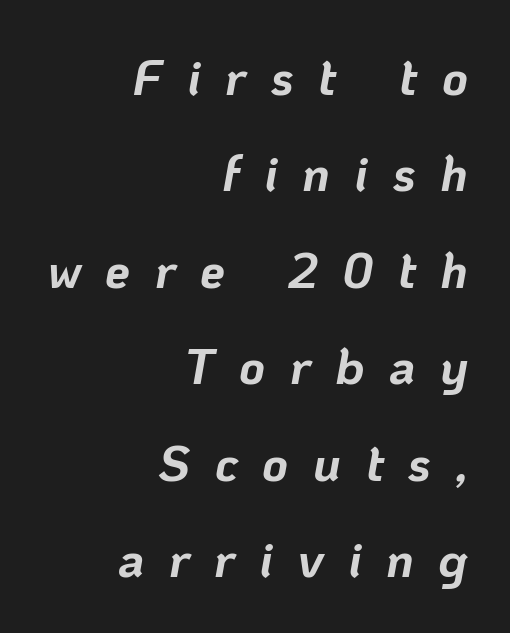
{"italic": "yes", "lean": "right", "slant_degrees": 10, "bold": "yes", "weight": "bold", "width": "normal", "stroke_contrast": "low", "x_height": "medium", "monospaced": "no", "underline": "no", "align": "right", "line_spacing": "loose", "line_spacing_ratio": 1.93, "letter_spacing": "wide", "letter_spacing_em": 0.49, "glyph_px": 50}
